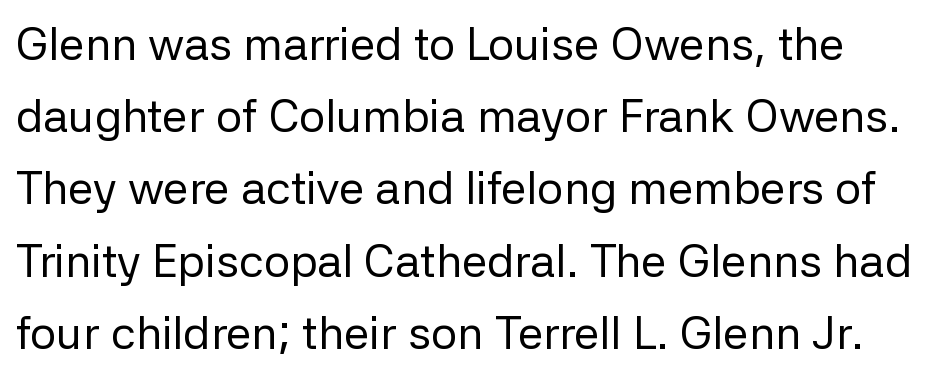
Rendered with straight, roman letterforms. Leading matches the norm, producing a regular column. Is this a fixed-width face? No — the glyphs have proportional, varying widths. The weight tops out at a normal text grade. Default kerning and tracking; the words read as compact shapes.
